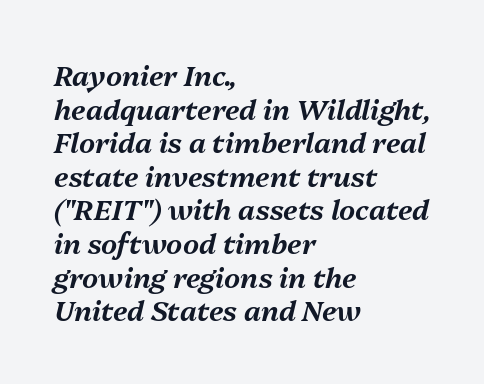
Is this a fixed-width face? No — the glyphs have proportional, varying widths. The space beneath each line is pristine and unruled. Observe the lean: these are italic letterforms. All the whitespace from short lines collects on the right.
